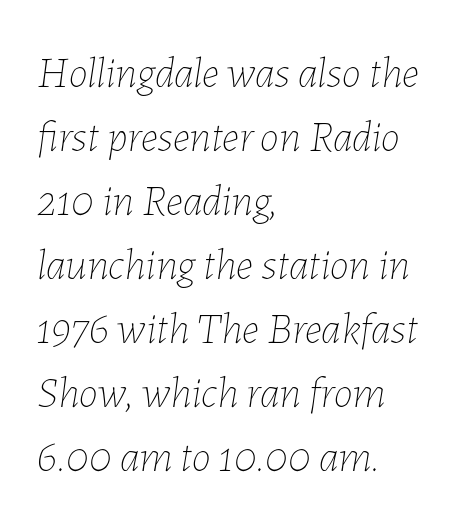
Q: Is the text bold? A: No.
Q: Is the text italic (slanted)? A: Yes, it leans right by about 7 degrees.
Q: Is the text underlined? A: No.
Q: How is the paragraph aligned? A: Left-aligned.
Q: Is the spacing between letters normal or unusually wide? A: Normal.
Q: Is the spacing between lines tight, normal or loose? A: Normal.
Q: Width (condensed, normal, or wide)? A: Normal.
Q: Stroke contrast? A: Low.
Q: x-height? A: Medium.
Q: Monospaced? A: No.
